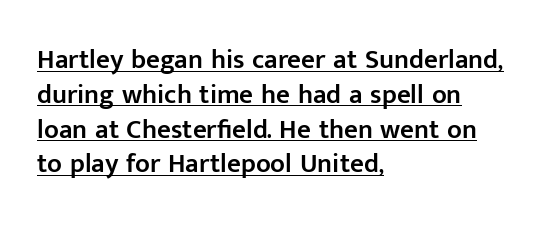
The image shows 27 px text type, upright; set left-aligned, normal line spacing (1.29x), normal letter spacing, underlined.
